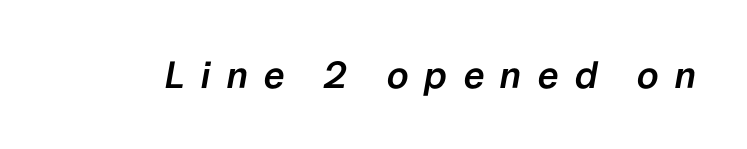
{"italic": "yes", "lean": "right", "slant_degrees": 10, "bold": "semi", "weight": "semibold", "width": "normal", "stroke_contrast": "low", "x_height": "medium", "monospaced": "no", "underline": "no", "letter_spacing": "wide", "letter_spacing_em": 0.4, "glyph_px": 38}
